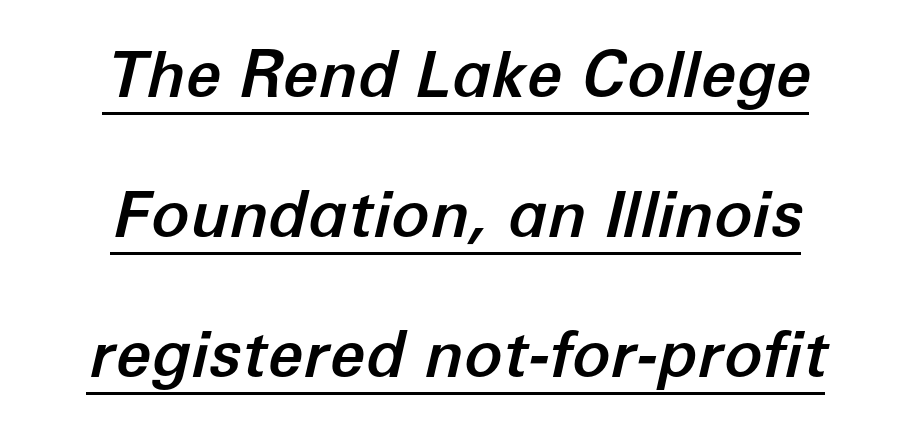
{"italic": "yes", "lean": "right", "slant_degrees": 12, "width": "normal", "stroke_contrast": "low", "x_height": "medium", "monospaced": "no", "underline": "yes", "line_spacing": "loose", "line_spacing_ratio": 2.19, "letter_spacing": "normal", "letter_spacing_em": 0.0, "glyph_px": 64}
